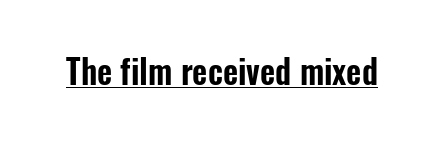
Ordinary non-slanted type is in use. To sum up the face: it is a sans, with no serifs. These characters rest on top of a visible drawn line. Spacing verdict: proportional, widths tailored to each character. Glyph-to-glyph distance matches everyday printed text.
